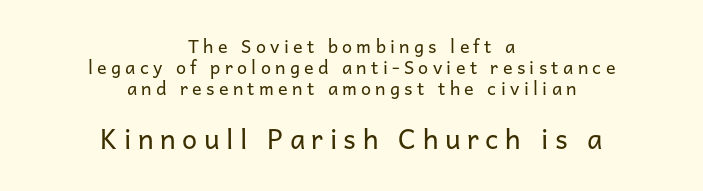
Bigger letters appear in the bottom chunk; the top chunk is reduced. In terms of letterspacing, this is a distinctly airy, spread setting. Does the lettering tilt? It doesn't — this is upright. Is the block centered? Yes — each line is placed symmetrically about the middle.
